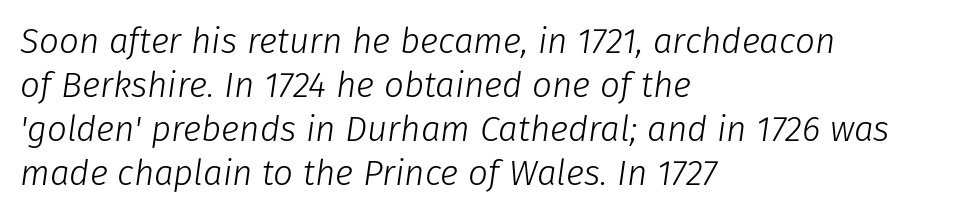
Q: Is the text bold? A: No.
Q: Is the text italic (slanted)? A: Yes, it leans right by about 8 degrees.
Q: Is the text underlined? A: No.
Q: How is the paragraph aligned? A: Left-aligned.
Q: Is the spacing between letters normal or unusually wide? A: Normal.
Q: Is the spacing between lines tight, normal or loose? A: Normal.
Q: Width (condensed, normal, or wide)? A: Normal.
Q: Stroke contrast? A: Low.
Q: x-height? A: Medium.
Q: Monospaced? A: No.
